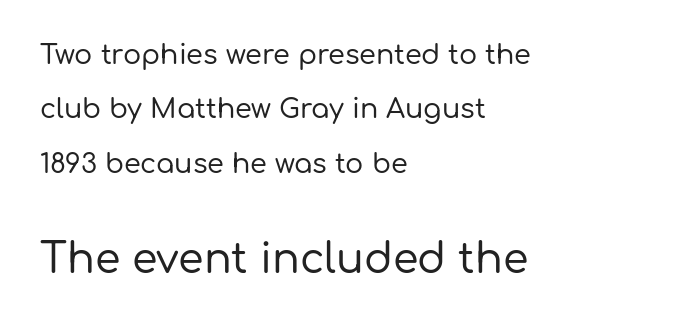
Q: Is the text italic (slanted)? A: No, it is upright.
Q: Is the typeface a serif or a sans-serif typeface? A: Sans-serif.
Q: Is the text underlined? A: No.
Q: How is the paragraph aligned? A: Left-aligned.
Q: Is the spacing between letters normal or unusually wide? A: Normal.
Q: Is the spacing between lines tight, normal or loose? A: Loose.
Q: Which block of text is set in a larger size, the first (top) or the second (bottom)? A: The second (bottom) one.
Q: Width (condensed, normal, or wide)? A: Normal.
Q: Stroke contrast? A: Low.
Q: x-height? A: Medium.
Q: Monospaced? A: No.
